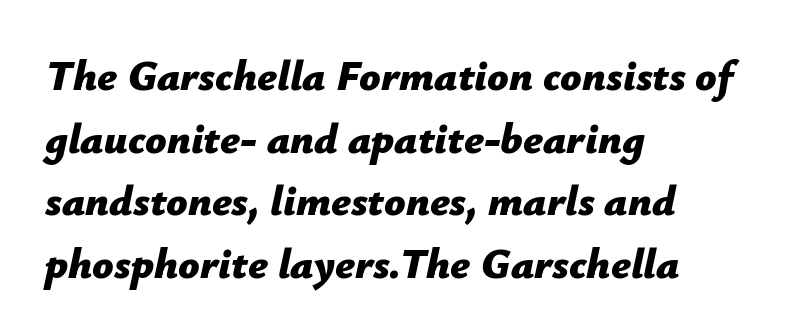
The image shows 42 px bold type, italic (leaning right); set left-aligned, normal line spacing (1.49x), normal letter spacing, not underlined; low stroke contrast and a medium x-height.
